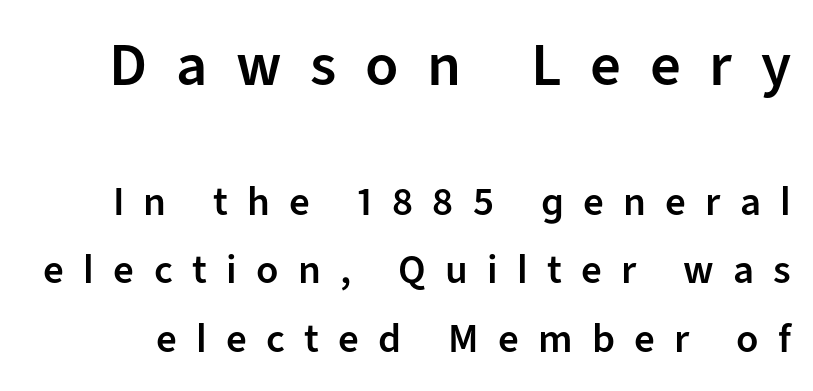
The image shows 61 px semibold sans-serif type, upright; set normal line spacing (1.67x), unusually wide letter spacing (+0.47 em), not underlined; the first (top) block is 1.49x larger; low stroke contrast and a medium x-height.
